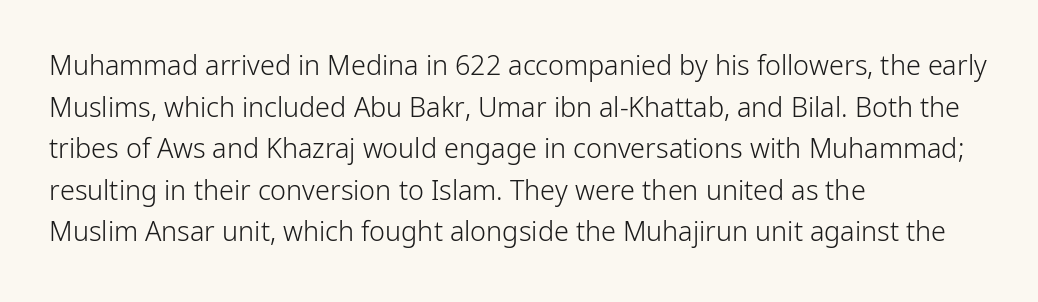
The image shows 27 px text type, upright; set left-aligned, normal line spacing (1.54x), normal letter spacing, not underlined.
